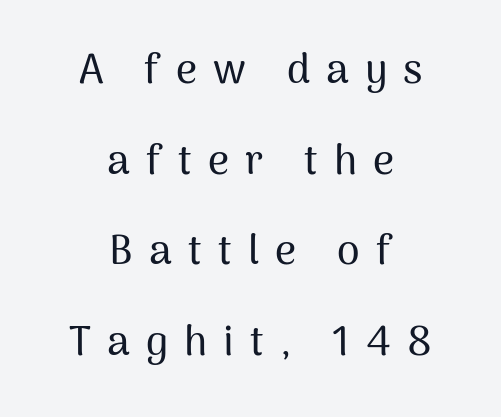
Q: Is the text italic (slanted)? A: No, it is upright.
Q: Is the typeface a serif or a sans-serif typeface? A: Sans-serif.
Q: Is the text underlined? A: No.
Q: How is the paragraph aligned? A: Centered.
Q: Is the spacing between letters normal or unusually wide? A: Unusually wide.
Q: Is the spacing between lines tight, normal or loose? A: Loose.
Q: Width (condensed, normal, or wide)? A: Normal.
Q: Stroke contrast? A: Medium.
Q: x-height? A: Medium.
Q: Monospaced? A: No.
